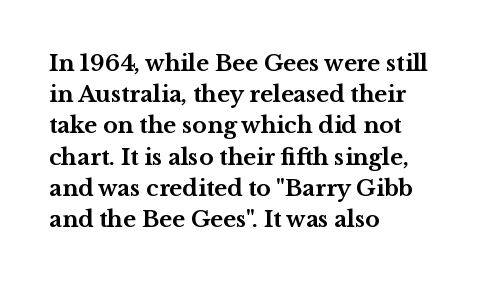
In CSS terms this would be text-align: left. Baseline-to-baseline distance is the conventional proportion of letter height. Notice how the stems are strictly vertical — no italics here. The space beneath each line is pristine and unruled. Spacing between characters is what you'd get straight out of the box. The passage shown is emphatically bold.
